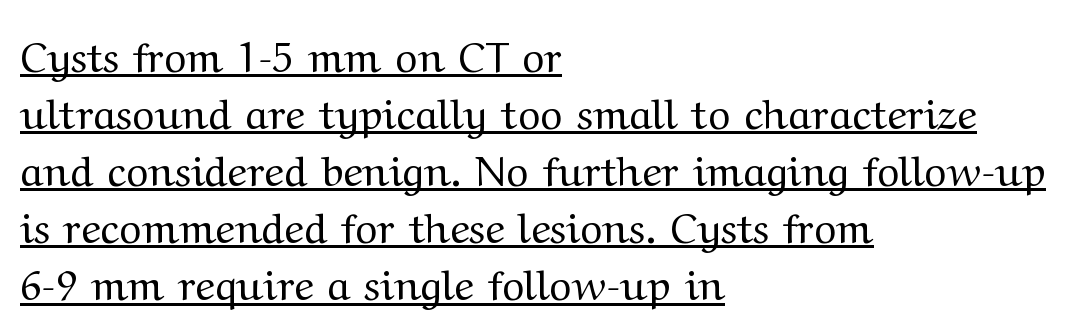
{"serif": "yes", "italic": "no", "bold": "no", "weight": "regular", "width": "wide", "stroke_contrast": "medium", "x_height": "medium", "monospaced": "no", "underline": "yes", "align": "left", "line_spacing": "normal", "line_spacing_ratio": 1.36, "letter_spacing": "normal", "letter_spacing_em": 0.0, "glyph_px": 42}
